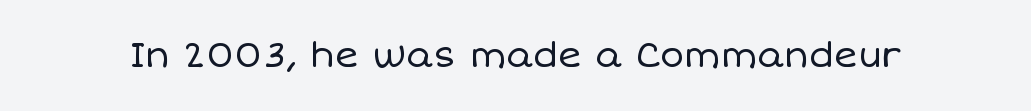
{"italic": "no", "bold": "no", "weight": "regular", "width": "normal", "stroke_contrast": "low", "x_height": "large", "monospaced": "no", "underline": "no", "letter_spacing": "normal", "letter_spacing_em": 0.0, "glyph_px": 36}
